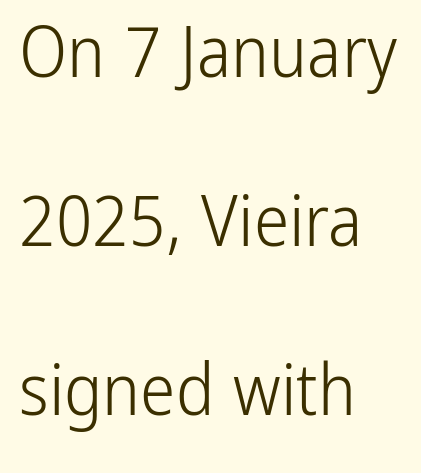
Q: Is the text bold? A: No.
Q: Is the text italic (slanted)? A: No, it is upright.
Q: Is the typeface a serif or a sans-serif typeface? A: Sans-serif.
Q: Is the text underlined? A: No.
Q: How is the paragraph aligned? A: Left-aligned.
Q: Is the spacing between letters normal or unusually wide? A: Normal.
Q: Is the spacing between lines tight, normal or loose? A: Loose.
Q: Width (condensed, normal, or wide)? A: Condensed.
Q: Stroke contrast? A: Low.
Q: x-height? A: Medium.
Q: Monospaced? A: No.
